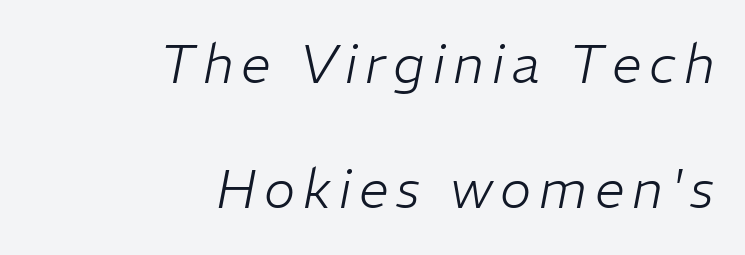
The image shows 53 px light type, italic (leaning right); set right-aligned, loose line spacing (2.36x), not underlined; low stroke contrast and a medium x-height.
